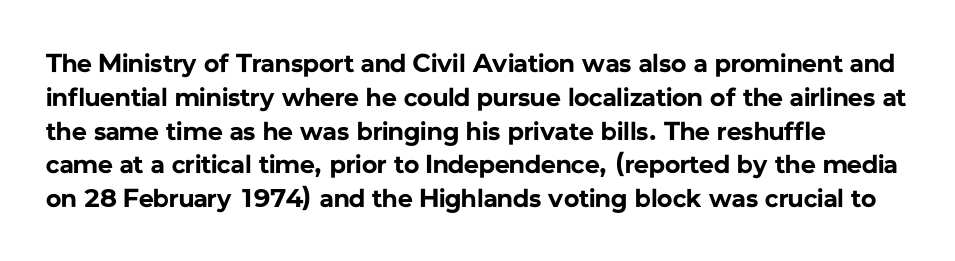
{"italic": "no", "bold": "yes", "underline": "no", "line_spacing": "normal", "line_spacing_ratio": 1.3, "letter_spacing": "normal", "letter_spacing_em": 0.0, "glyph_px": 26}
